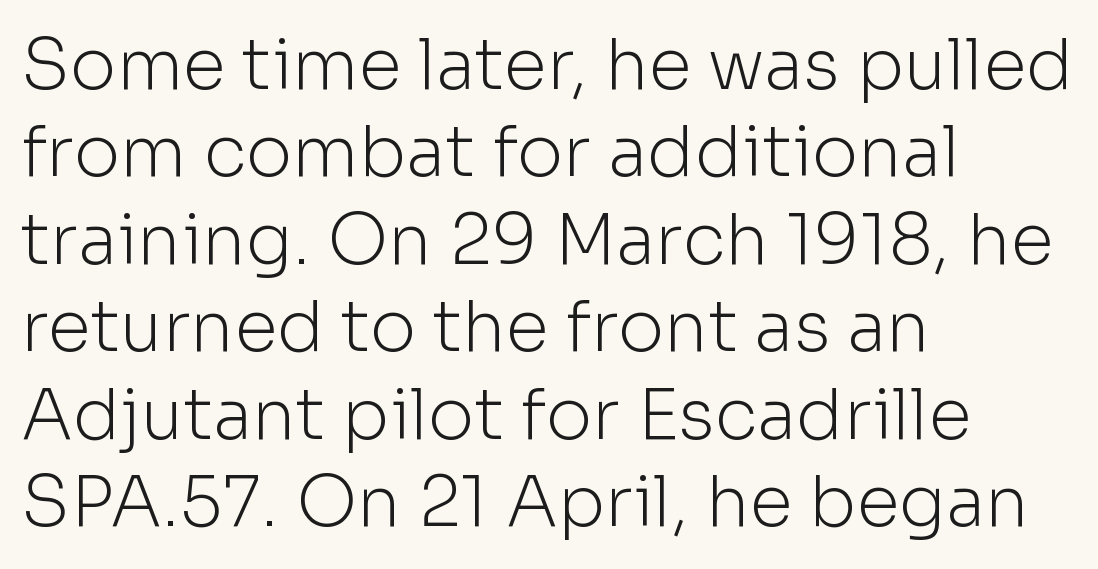
Q: Is the text bold? A: No.
Q: Is the text italic (slanted)? A: No, it is upright.
Q: Is the typeface a serif or a sans-serif typeface? A: Sans-serif.
Q: Is the text underlined? A: No.
Q: How is the paragraph aligned? A: Left-aligned.
Q: Is the spacing between letters normal or unusually wide? A: Normal.
Q: Is the spacing between lines tight, normal or loose? A: Normal.
Q: Width (condensed, normal, or wide)? A: Normal.
Q: Stroke contrast? A: Low.
Q: x-height? A: Medium.
Q: Monospaced? A: No.
